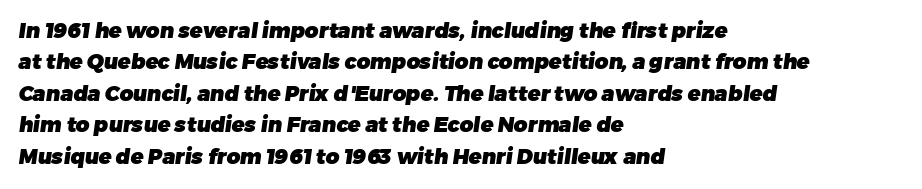
The image shows 21 px bold type; set left-aligned, normal line spacing (1.5x), normal letter spacing, not underlined.
